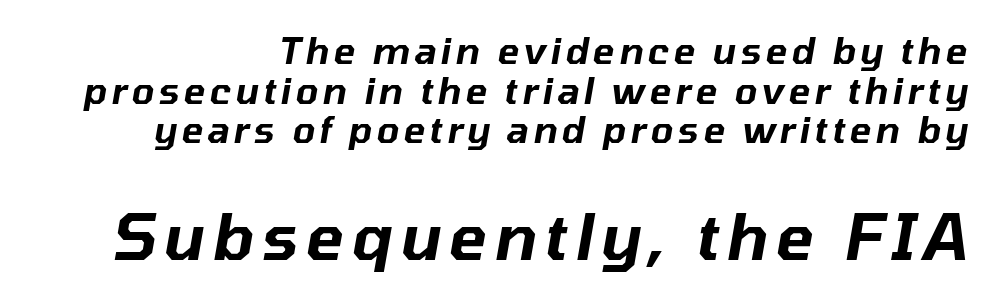
{"italic": "yes", "lean": "right", "slant_degrees": 10, "width": "normal", "stroke_contrast": "low", "x_height": "medium", "monospaced": "no", "underline": "no", "align": "right", "line_spacing": "tight", "line_spacing_ratio": 1.1, "larger_block": "second", "size_ratio": 1.75, "glyph_px": 63}
